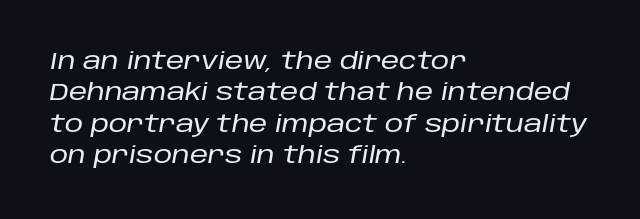
Q: Is the text italic (slanted)? A: Yes, it leans right by about 10 degrees.
Q: Is the text underlined? A: No.
Q: How is the paragraph aligned? A: Left-aligned.
Q: Is the spacing between letters normal or unusually wide? A: Normal.
Q: Is the spacing between lines tight, normal or loose? A: Normal.
